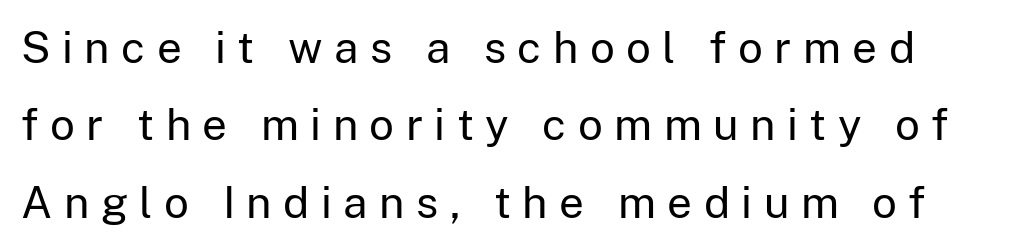
The image shows 44 px regular-weight sans-serif type, upright; set line spacing 1.76x, unusually wide letter spacing (+0.26 em), not underlined; low stroke contrast and a medium x-height.
